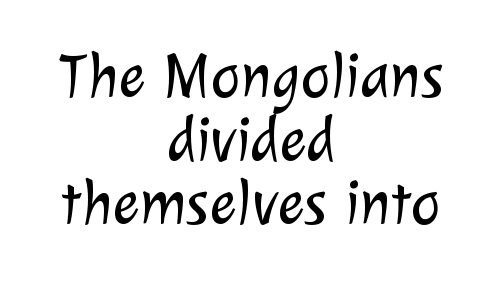
Students, note that the glyphs here touch the page at normal intervals. Counters stay open thanks to moderate or lighter strokes. Quick note: underline off. The typesetter chose a symmetrical, centered arrangement here.
